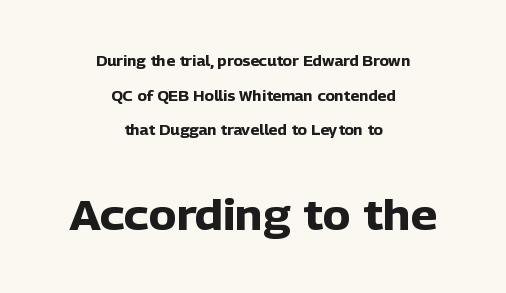
Decoration check: the copy has no underline. This sample has the flowing, uneven cadence of proportional lettering. Posture: vertical. The horizontal fit of the characters is conventional and even. Compared with a flush-left layout, this one balances lines on the center instead.
